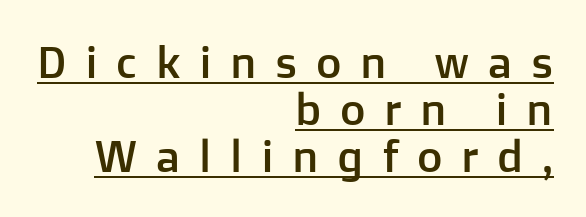
{"serif": "no", "italic": "no", "width": "normal", "stroke_contrast": "low", "x_height": "medium", "monospaced": "no", "underline": "yes", "align": "right", "line_spacing": "tight", "line_spacing_ratio": 1.07, "letter_spacing": "wide", "letter_spacing_em": 0.42, "glyph_px": 44}
